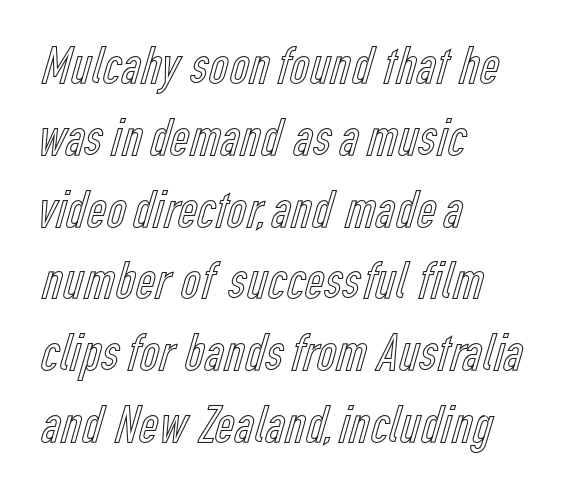
The image shows 54 px condensed type; set left-aligned, normal line spacing (1.33x), normal letter spacing, not underlined; a medium x-height.
